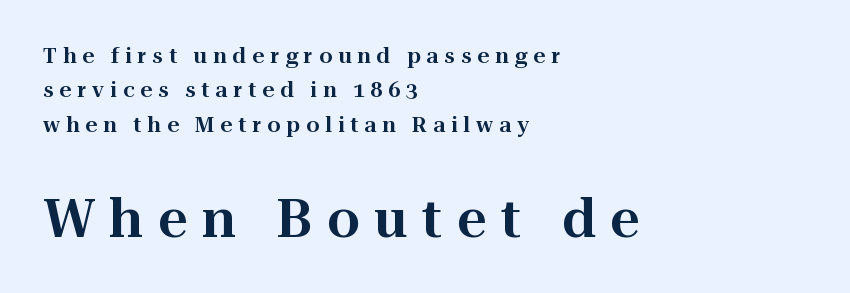
Q: Is the text italic (slanted)? A: No, it is upright.
Q: Is the typeface a serif or a sans-serif typeface? A: Serif.
Q: Is the text underlined? A: No.
Q: How is the paragraph aligned? A: Left-aligned.
Q: Is the spacing between letters normal or unusually wide? A: Unusually wide.
Q: Is the spacing between lines tight, normal or loose? A: Normal.
Q: Which block of text is set in a larger size, the first (top) or the second (bottom)? A: The second (bottom) one.
Q: Width (condensed, normal, or wide)? A: Normal.
Q: Stroke contrast? A: High.
Q: x-height? A: Medium.
Q: Monospaced? A: No.
